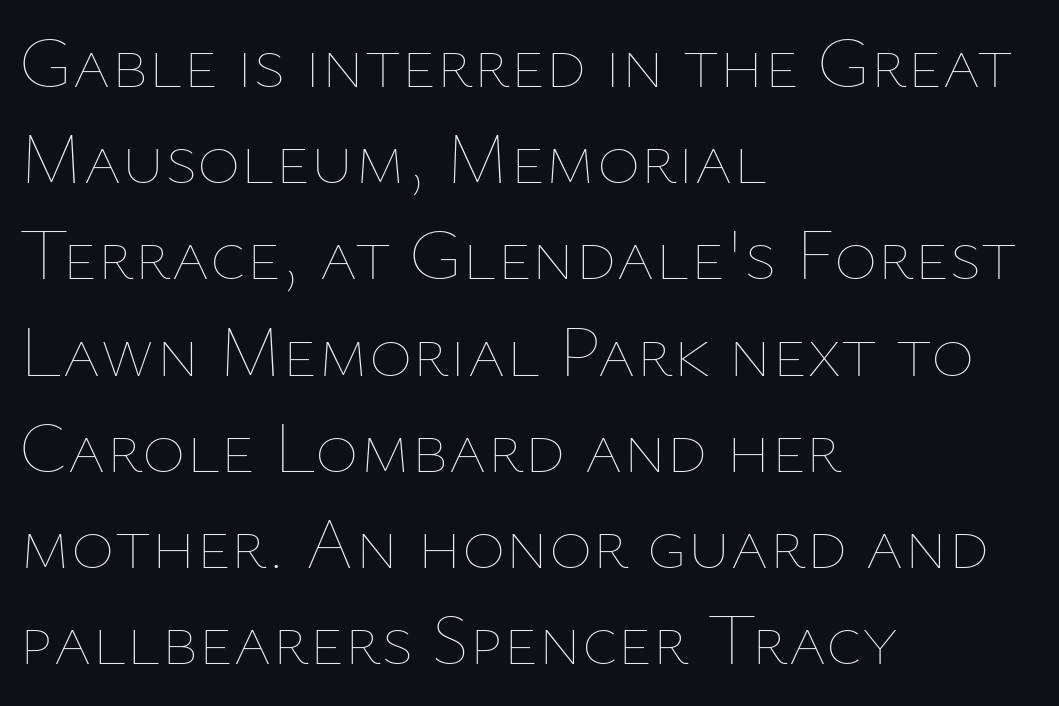
Every character sits straight up, as roman type does. These lines sit exactly where default settings would place them. The lines in this sample share a left origin and differ only in where they stop. Stems and bowls with no extra thickness — not bold.
